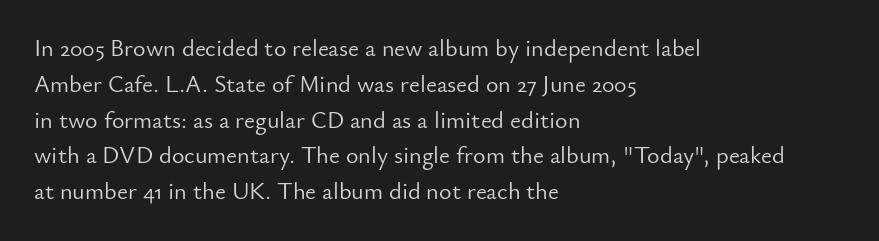
The image shows 24 px text type, upright; set left-aligned, normal line spacing (1.49x), normal letter spacing, not underlined.
